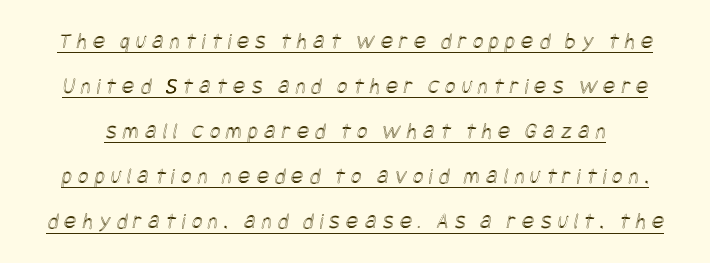
{"underline": "yes", "line_spacing": "loose", "line_spacing_ratio": 1.96, "letter_spacing": "wide", "letter_spacing_em": 0.26, "glyph_px": 23}
